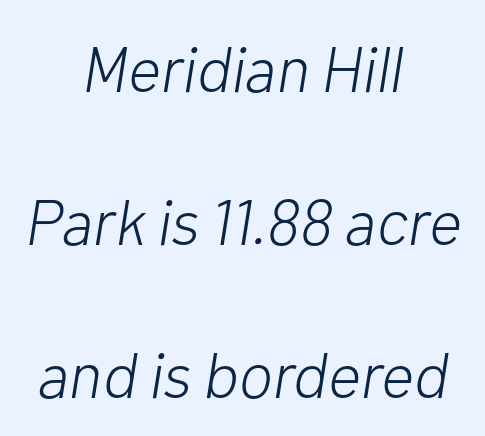
The rendering uses a large line-height, opening up the rows. Just letters on the line, the space beneath them empty. The rendering positions every line midway between the sides. Italic: yes, the glyphs are oblique.
